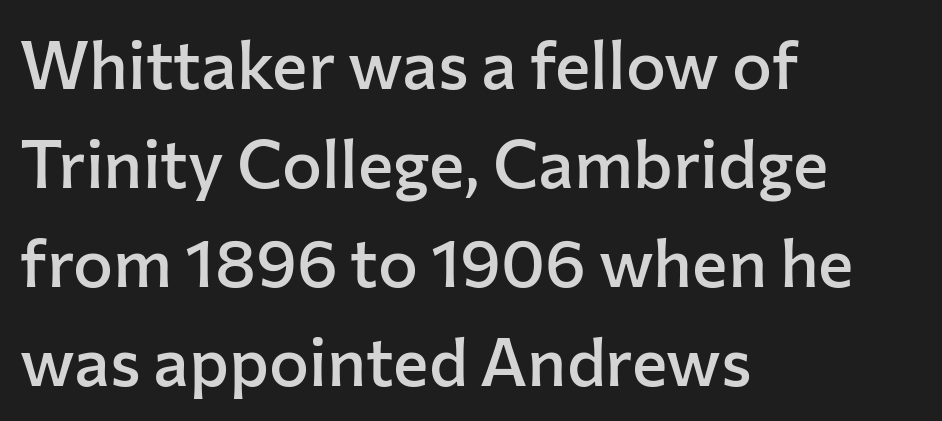
The image shows 67 px semibold sans-serif type, upright; set left-aligned, normal line spacing (1.48x), normal letter spacing, not underlined; low stroke contrast and a medium x-height.
